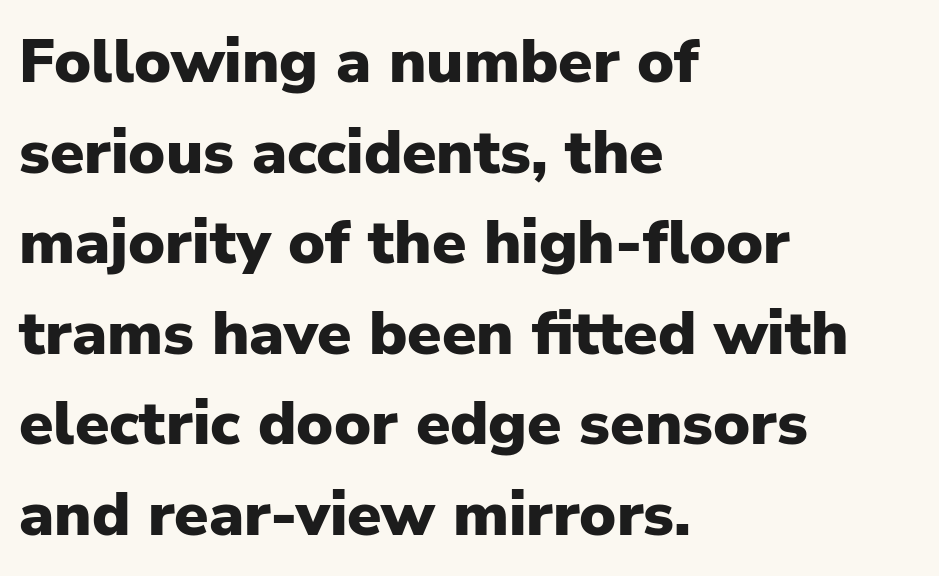
The image shows 62 px heavy sans-serif type, upright; set left-aligned, normal line spacing (1.46x), normal letter spacing, not underlined; low stroke contrast and a medium x-height.
